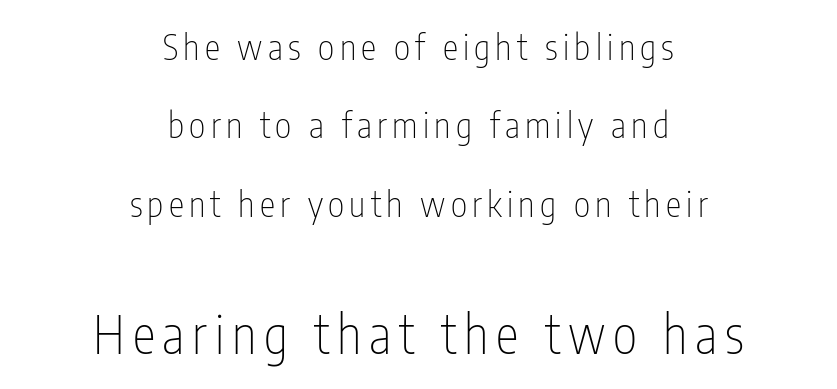
The weight would be labelled regular, book, light, or lighter still. Type size steps up from the first block to the second. Vertical spacing — loose. Anything drawn beneath the words? Only blank space.
